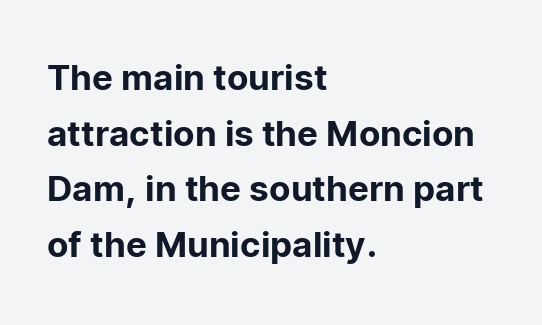
The image shows 35 px sans-serif type, upright; set left-aligned, normal line spacing (1.59x), normal letter spacing, not underlined; low stroke contrast and a medium x-height.
